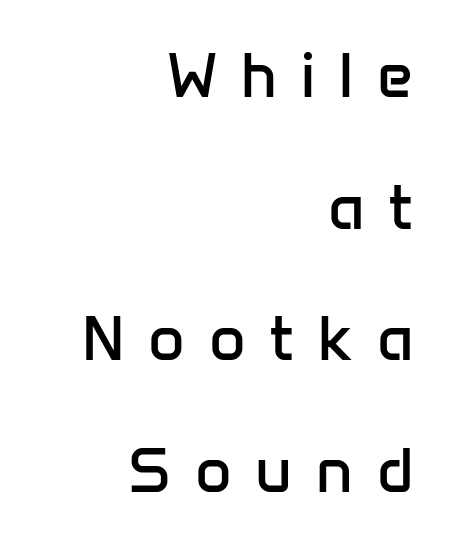
This block would shrink considerably if given ordinary leading; it's expanded now. The typesetter chose a ragged-left arrangement here. Each letter keeps its own natural width here, so spacing adapts to shape. The baseline area is clear. A quiet, ordinary-to-light weight characterises the typeface. This rendering widens character spacing well past its baseline value.
